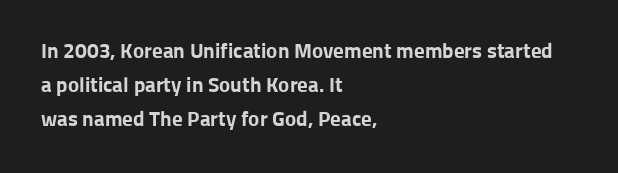
The image shows 21 px bold type, upright; set left-aligned, normal line spacing (1.62x), normal letter spacing, not underlined.
